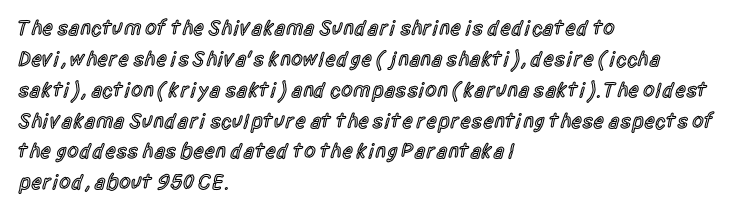
The lines are quadded left. No word sits above an underline. Observe the ordinary spacing: letters are neighbours, not strangers.
